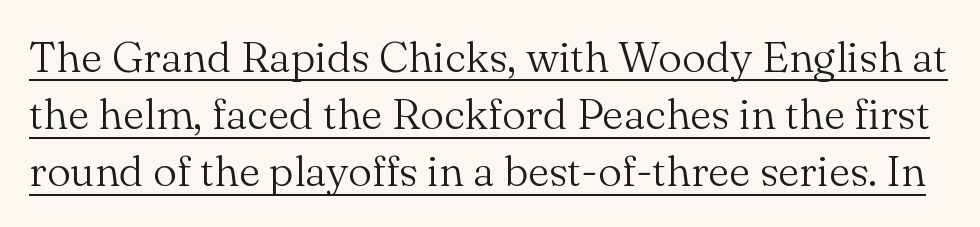
Q: Is the text bold? A: No.
Q: Is the text italic (slanted)? A: No, it is upright.
Q: Is the typeface a serif or a sans-serif typeface? A: Serif.
Q: Is the text underlined? A: Yes.
Q: Is the spacing between letters normal or unusually wide? A: Normal.
Q: Is the spacing between lines tight, normal or loose? A: Normal.
Q: Width (condensed, normal, or wide)? A: Normal.
Q: Stroke contrast? A: Medium.
Q: x-height? A: Small.
Q: Monospaced? A: No.
